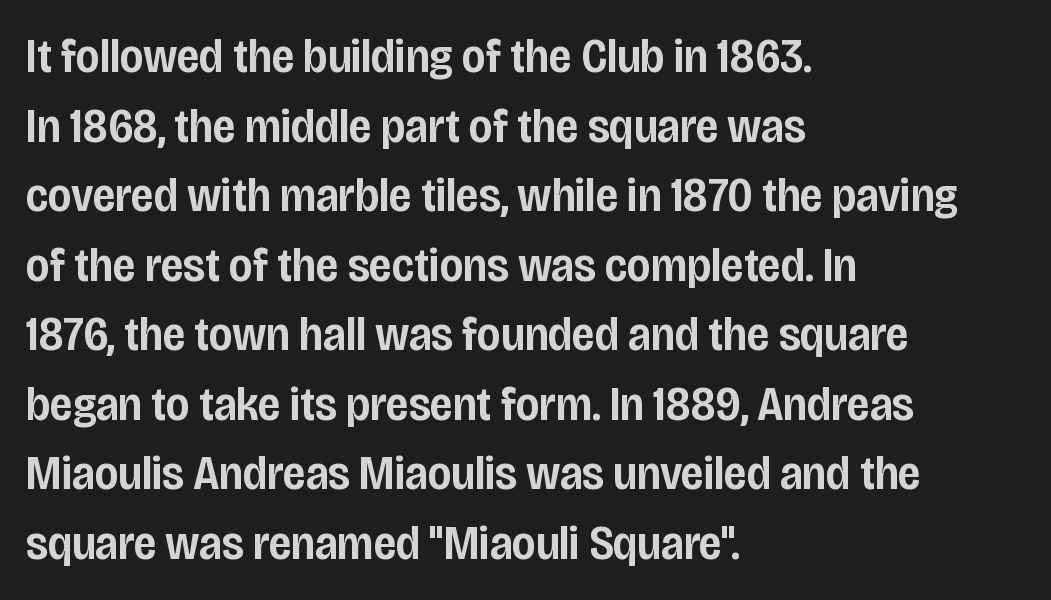
The line-height multiplier appears to be the usual default. A somewhat darkened texture: the type is semibold rather than bold. Rendered with straight, roman letterforms. Is this a fixed-width face? No — the glyphs have proportional, varying widths.
